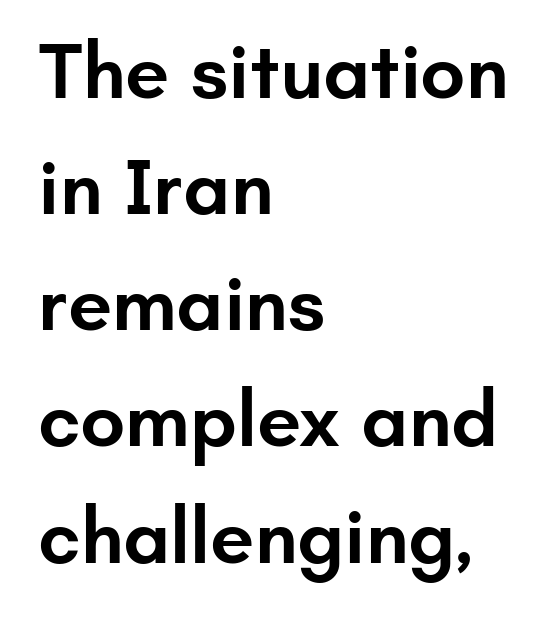
The tracking reads as untouched default to a designer's eye. This sample uses an upright cut, with every glyph sitting square on the baseline. Check where the strokes stop: nothing finishes them off — pure sans. Proportional: the letters do not fall into vertical columns.
